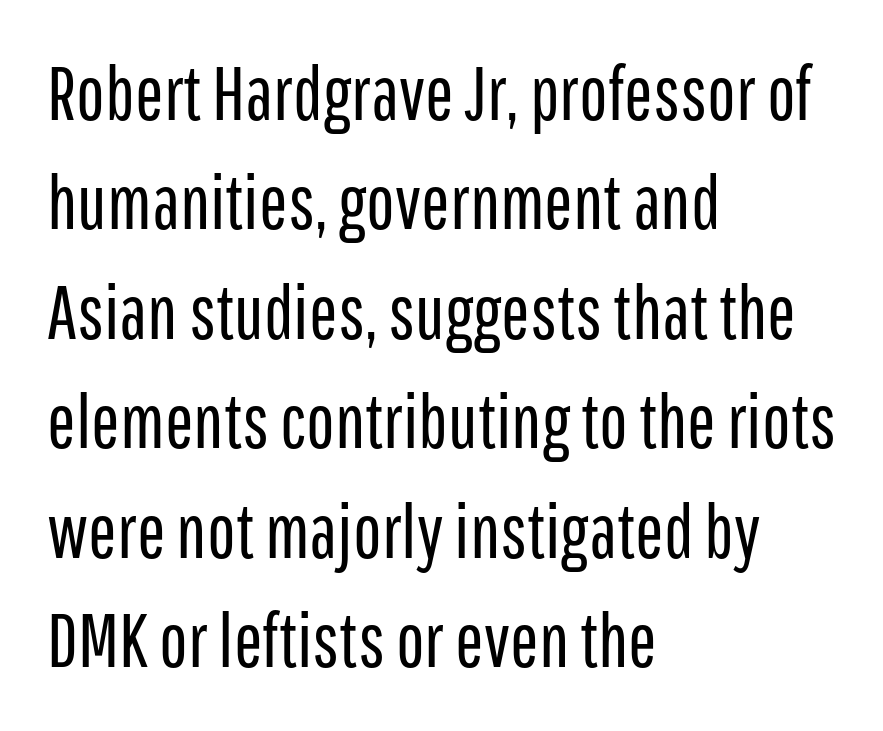
Q: Is the text bold? A: No.
Q: Is the text italic (slanted)? A: No, it is upright.
Q: Is the typeface a serif or a sans-serif typeface? A: Sans-serif.
Q: Is the text underlined? A: No.
Q: How is the paragraph aligned? A: Left-aligned.
Q: Is the spacing between letters normal or unusually wide? A: Normal.
Q: Is the spacing between lines tight, normal or loose? A: Normal.
Q: Width (condensed, normal, or wide)? A: Condensed.
Q: Stroke contrast? A: Low.
Q: x-height? A: Medium.
Q: Monospaced? A: No.
